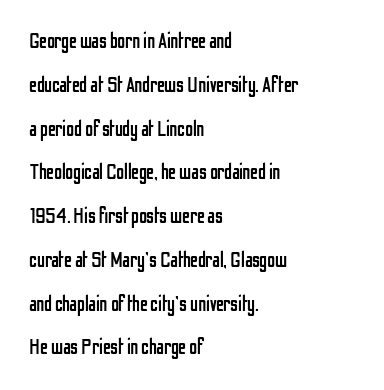
{"italic": "no", "bold": "no", "underline": "no", "align": "left", "line_spacing": "loose", "line_spacing_ratio": 1.99, "letter_spacing": "normal", "letter_spacing_em": 0.0, "glyph_px": 22}
